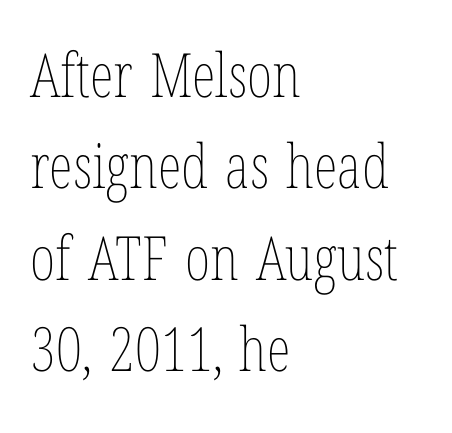
The image shows 61 px thin, condensed type, upright; set left-aligned, normal line spacing (1.5x), normal letter spacing, not underlined; low stroke contrast and a medium x-height.
